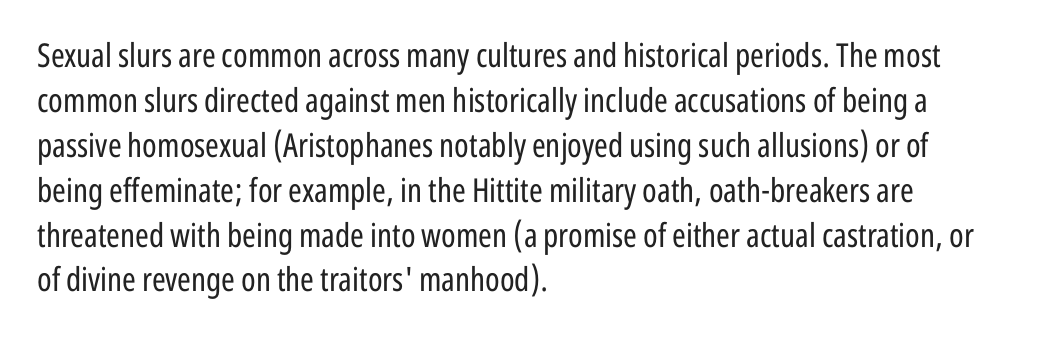
Q: Is the text bold? A: No.
Q: Is the text italic (slanted)? A: No, it is upright.
Q: Is the typeface a serif or a sans-serif typeface? A: Sans-serif.
Q: Is the text underlined? A: No.
Q: How is the paragraph aligned? A: Left-aligned.
Q: Is the spacing between letters normal or unusually wide? A: Normal.
Q: Is the spacing between lines tight, normal or loose? A: Normal.
Q: Width (condensed, normal, or wide)? A: Condensed.
Q: Stroke contrast? A: Low.
Q: x-height? A: Medium.
Q: Monospaced? A: No.
